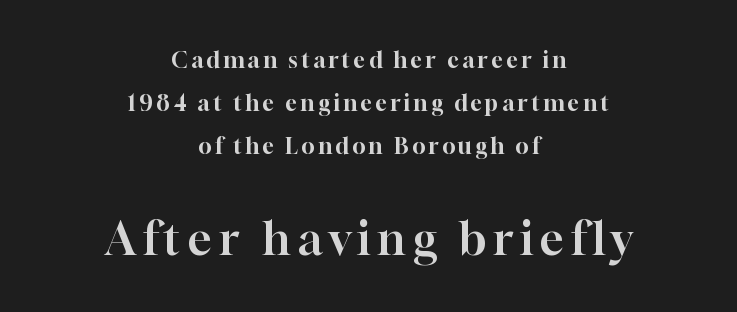
The image shows 45 px serif type, upright; set centered, loose line spacing (1.95x), not underlined; the second (bottom) block is 2.05x larger; high stroke contrast and a medium x-height.
